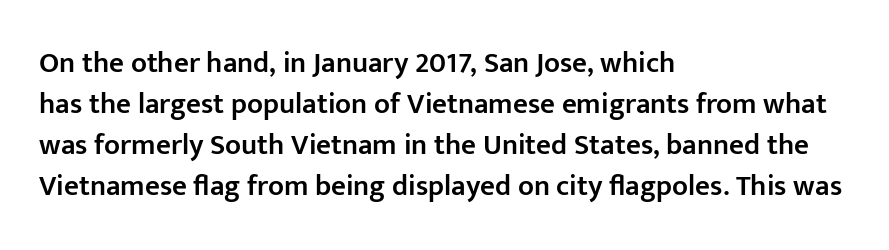
A bit beefed up — I'd call it semibold rather than bold. Characters follow at the spacing the type designer built in. Font category for this specimen: sans-serif. Each row of text sits above clean, open space. Tall strokes in this sample are plumb rather than angled. The designer left line spacing at the default.
